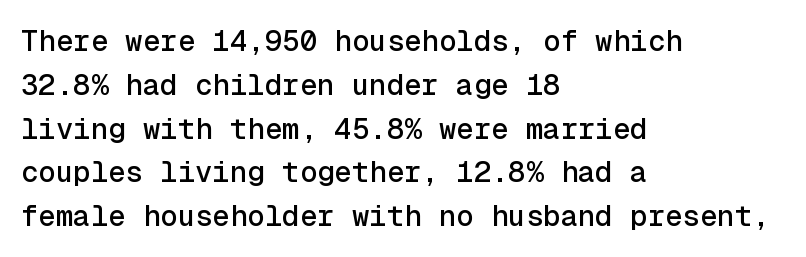
Q: Is the text italic (slanted)? A: No, it is upright.
Q: Is the typeface a serif or a sans-serif typeface? A: Sans-serif.
Q: Is the text underlined? A: No.
Q: How is the paragraph aligned? A: Left-aligned.
Q: Is the spacing between letters normal or unusually wide? A: Normal.
Q: Is the spacing between lines tight, normal or loose? A: Normal.
Q: Width (condensed, normal, or wide)? A: Normal.
Q: x-height? A: Medium.
Q: Monospaced? A: Yes.
